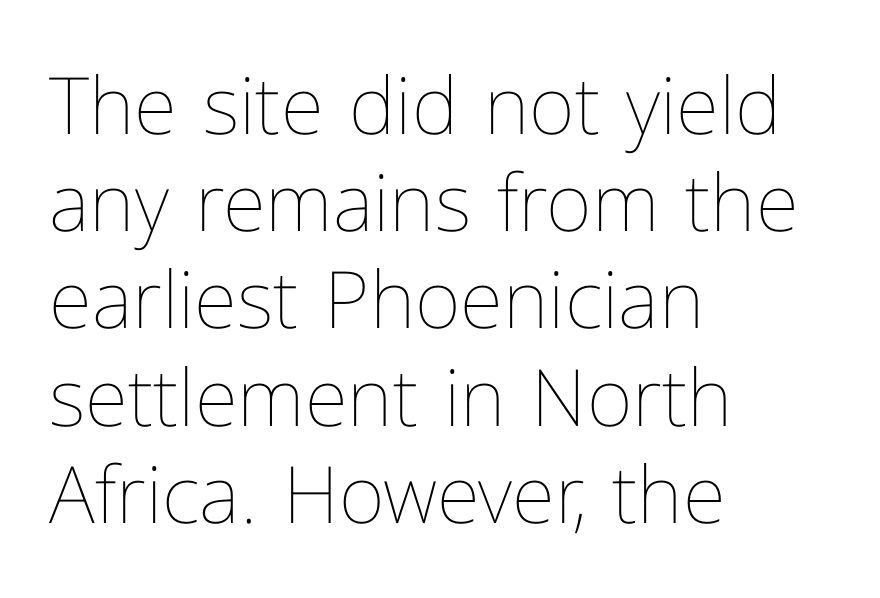
Has an underline been added? It has not. Think of a printed novel: that variable character pitch is what you see here. Glyph-to-glyph distance matches everyday printed text. Every row of glyphs begins at an identical x-position on the left. Do the letters lean? They stand straight. Stroke mass is kept to a normal reading level or below.
